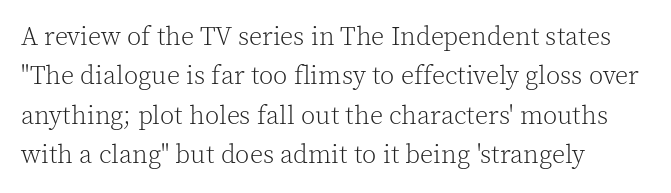
Q: Is the text bold? A: No.
Q: Is the text italic (slanted)? A: No, it is upright.
Q: Is the text underlined? A: No.
Q: How is the paragraph aligned? A: Left-aligned.
Q: Is the spacing between letters normal or unusually wide? A: Normal.
Q: Is the spacing between lines tight, normal or loose? A: Normal.
